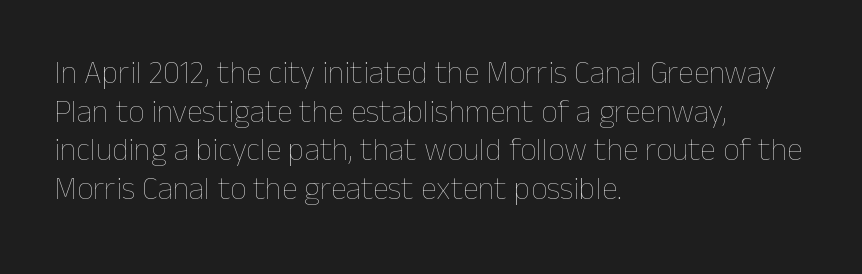
The lettering holds an erect, upright posture throughout. The horizontal fit of the characters is conventional and even. You could not count columns in this text — the font is proportionally spaced. The glyphs are unaccompanied by any horizontal stroke below them. Teacher's note: observe the even left margin — that is flush-left alignment. Weight: in the light-to-regular range.
